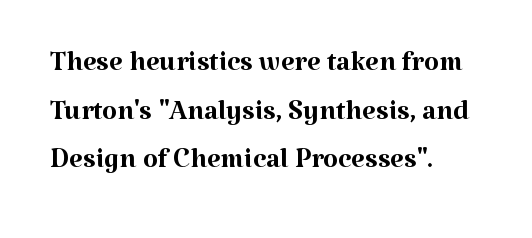
Q: Is the text bold? A: No.
Q: Is the text italic (slanted)? A: No, it is upright.
Q: Is the typeface a serif or a sans-serif typeface? A: Serif.
Q: Is the text underlined? A: No.
Q: How is the paragraph aligned? A: Left-aligned.
Q: Is the spacing between letters normal or unusually wide? A: Normal.
Q: Is the spacing between lines tight, normal or loose? A: Normal.
Q: Width (condensed, normal, or wide)? A: Normal.
Q: Stroke contrast? A: Medium.
Q: x-height? A: Medium.
Q: Monospaced? A: No.
